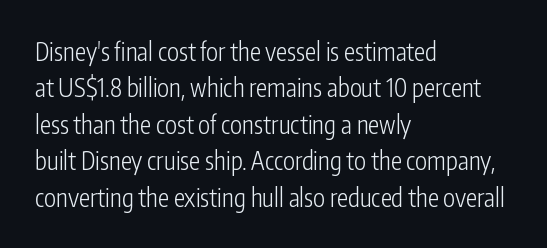
The image shows 25 px text type, upright; set left-aligned, normal line spacing (1.46x), normal letter spacing, not underlined.
